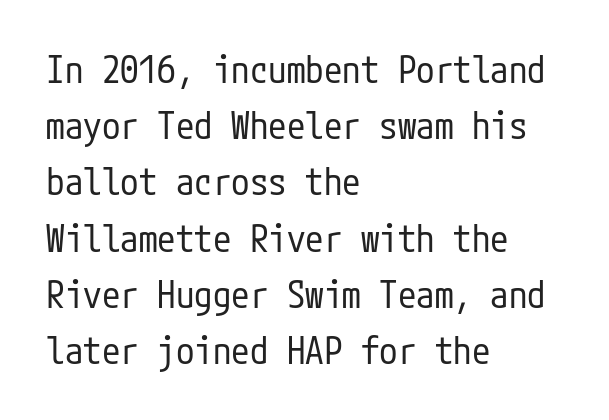
{"serif": "no", "italic": "no", "bold": "no", "weight": "regular", "width": "condensed", "stroke_contrast": "low", "x_height": "medium", "underline": "no", "align": "left", "line_spacing": "normal", "line_spacing_ratio": 1.52, "letter_spacing": "normal", "letter_spacing_em": 0.0, "glyph_px": 37}
